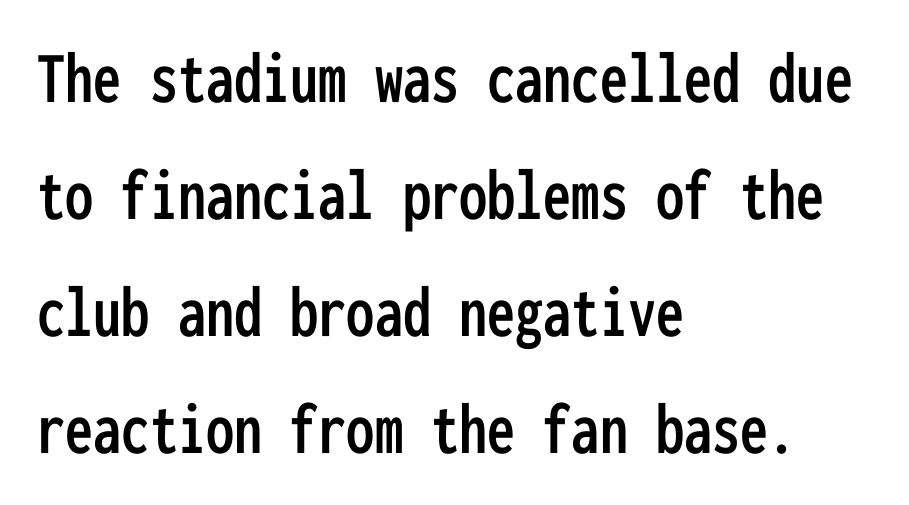
{"serif": "no", "italic": "no", "width": "condensed", "stroke_contrast": "low", "x_height": "medium", "monospaced": "yes", "underline": "no", "align": "left", "line_spacing": "normal", "line_spacing_ratio": 1.56, "letter_spacing": "normal", "letter_spacing_em": 0.0, "glyph_px": 75}
